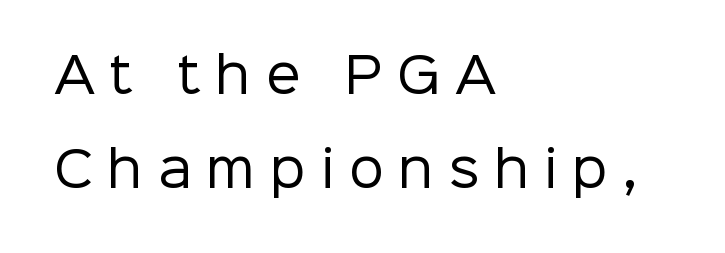
Q: Is the text bold? A: No.
Q: Is the text italic (slanted)? A: No, it is upright.
Q: Is the typeface a serif or a sans-serif typeface? A: Sans-serif.
Q: Is the text underlined? A: No.
Q: How is the paragraph aligned? A: Left-aligned.
Q: Is the spacing between letters normal or unusually wide? A: Unusually wide.
Q: Is the spacing between lines tight, normal or loose? A: Loose.
Q: Width (condensed, normal, or wide)? A: Normal.
Q: Stroke contrast? A: Low.
Q: x-height? A: Medium.
Q: Monospaced? A: No.
